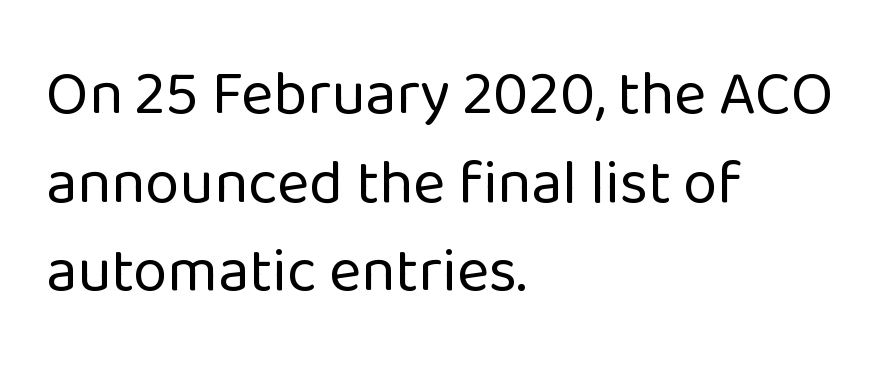
Q: Is the text bold? A: No.
Q: Is the text italic (slanted)? A: No, it is upright.
Q: Is the typeface a serif or a sans-serif typeface? A: Sans-serif.
Q: Is the text underlined? A: No.
Q: How is the paragraph aligned? A: Left-aligned.
Q: Is the spacing between letters normal or unusually wide? A: Normal.
Q: Is the spacing between lines tight, normal or loose? A: Normal.
Q: Width (condensed, normal, or wide)? A: Normal.
Q: Stroke contrast? A: Low.
Q: x-height? A: Medium.
Q: Monospaced? A: No.
